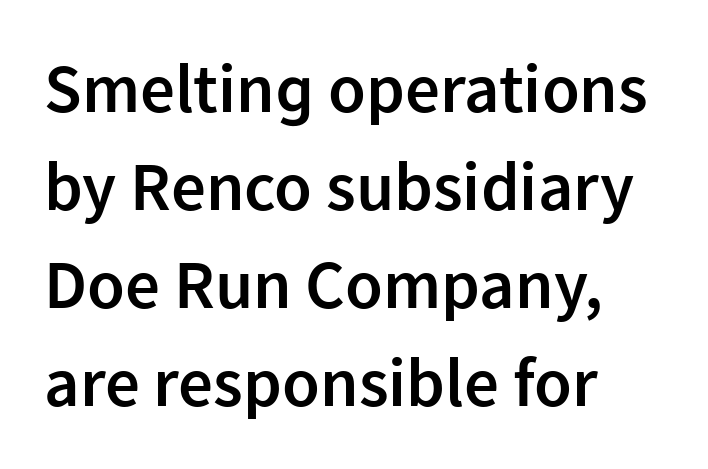
{"serif": "no", "italic": "no", "bold": "semi", "weight": "semibold", "width": "normal", "stroke_contrast": "low", "x_height": "medium", "monospaced": "no", "underline": "no", "align": "left", "line_spacing": "normal", "line_spacing_ratio": 1.42, "letter_spacing": "normal", "letter_spacing_em": 0.0, "glyph_px": 69}
